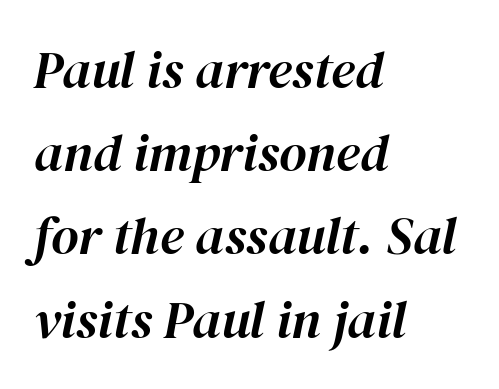
The ragged edge is on the right, which tells us the setting is flush left. The rendering keeps characters at their native spacing. Horizontal bands of white between lines are of average thickness. Underlining? Definitely not there.
